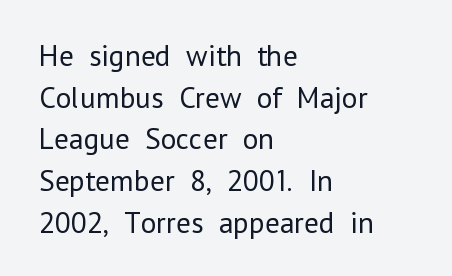
The image shows 30 px regular-weight sans-serif type, upright; set left-aligned, normal line spacing (1.39x), normal letter spacing, not underlined; low stroke contrast and a medium x-height.
